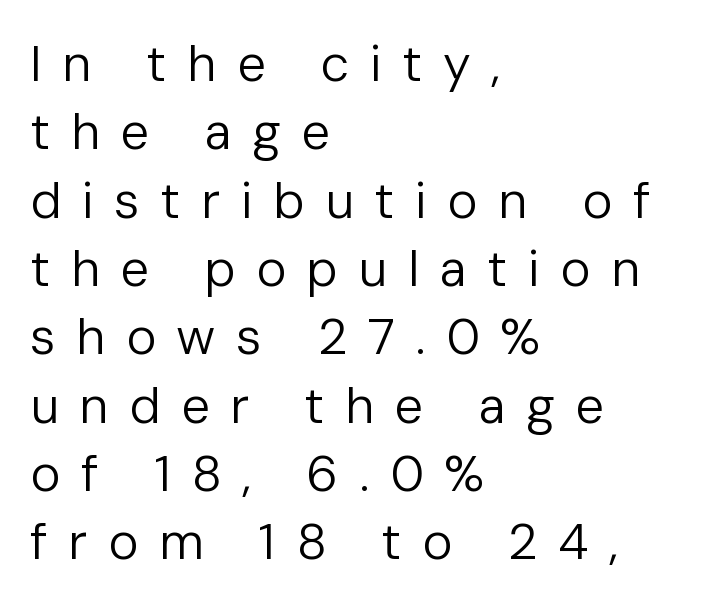
The image shows 51 px regular-weight sans-serif type, upright; set left-aligned, normal line spacing (1.34x), unusually wide letter spacing (+0.4 em), not underlined; low stroke contrast and a medium x-height.
